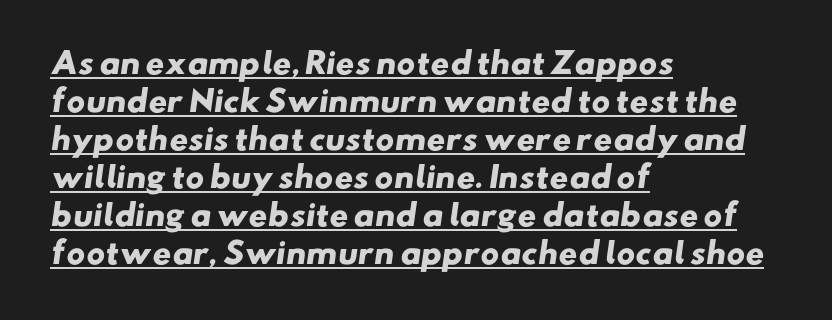
Plenty of ink on the page — the face is bold. The string is rendered with underlining switched on. Notice how descenders clear the ascenders below comfortably — that's standard leading. Letter spacing: default. Short and long lines alike share a common starting point at left.
